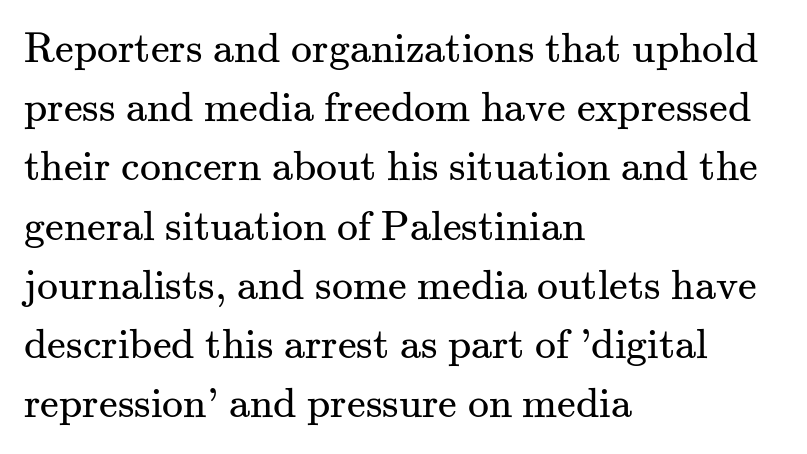
{"serif": "yes", "italic": "no", "bold": "no", "weight": "regular", "width": "normal", "stroke_contrast": "medium", "x_height": "small", "monospaced": "no", "underline": "no", "align": "left", "line_spacing": "normal", "line_spacing_ratio": 1.41, "letter_spacing": "normal", "letter_spacing_em": 0.0, "glyph_px": 42}
